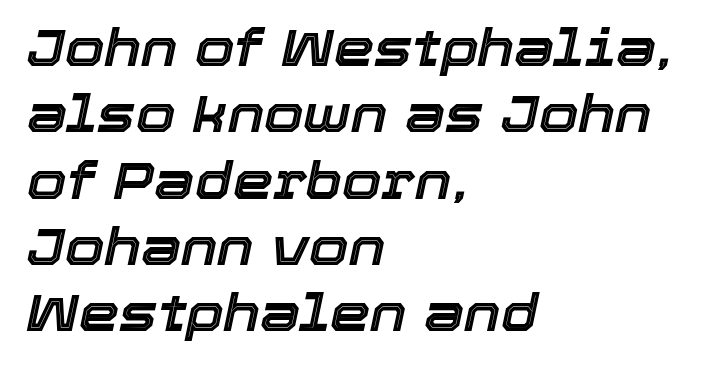
The tracking reads as untouched default to a designer's eye. Words float on clear page, feet unadorned. A classic flush-left, rag-right setting is used for this passage. Spacing verdict: proportional, widths tailored to each character. This sample uses an oblique cut, with every glyph tilted off the vertical. Is there much room between lines? A standard amount, neither cramped nor airy.
